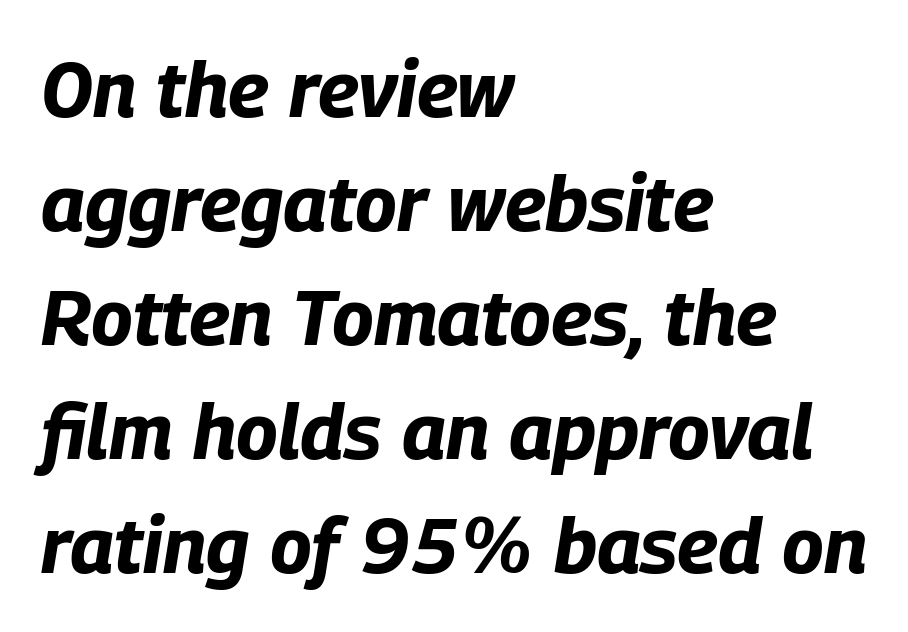
Descender tails drop into unmarked territory. Casual observation: everything's shoved over to the left. On the weight axis this lands at bold, roughly 700. A typesetter would mark this as italic. Tracking here is standard; glyphs follow each other at the usual distance. Character widths vary here, with narrow letters taking less room than wide ones.
